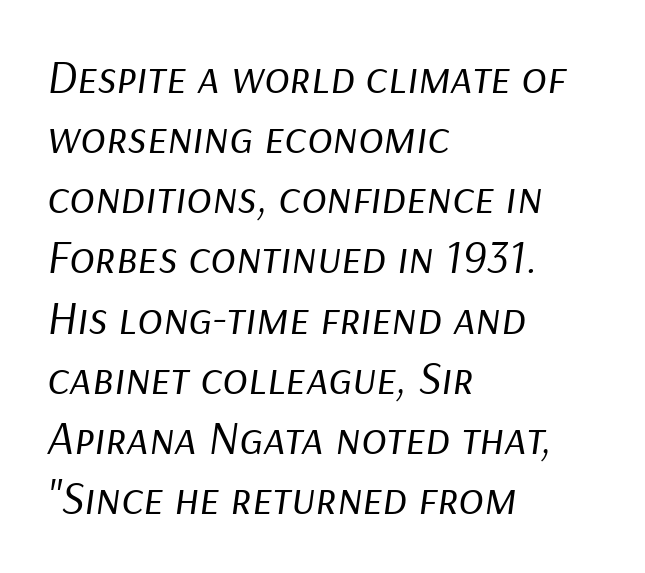
{"italic": "yes", "lean": "right", "slant_degrees": 9, "bold": "no", "weight": "regular", "width": "normal", "stroke_contrast": "low", "x_height": "medium", "monospaced": "no", "underline": "no", "align": "left", "line_spacing": "normal", "line_spacing_ratio": 1.28, "letter_spacing": "normal", "letter_spacing_em": 0.0, "glyph_px": 47}
